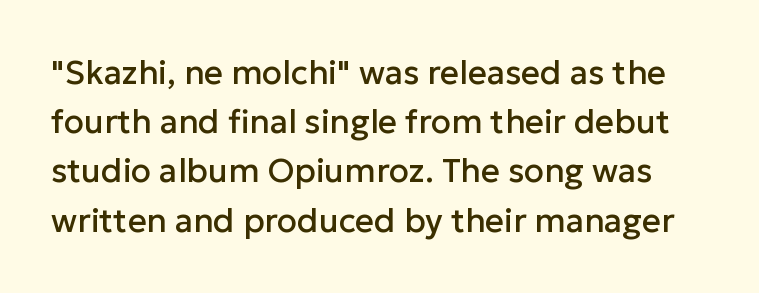
{"serif": "no", "italic": "no", "width": "normal", "stroke_contrast": "low", "x_height": "medium", "monospaced": "no", "underline": "no", "line_spacing": "normal", "line_spacing_ratio": 1.49, "letter_spacing": "normal", "letter_spacing_em": 0.0, "glyph_px": 33}
